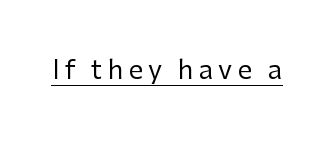
The image shows 26 px text type, upright; set unusually wide letter spacing (+0.2 em), underlined.
